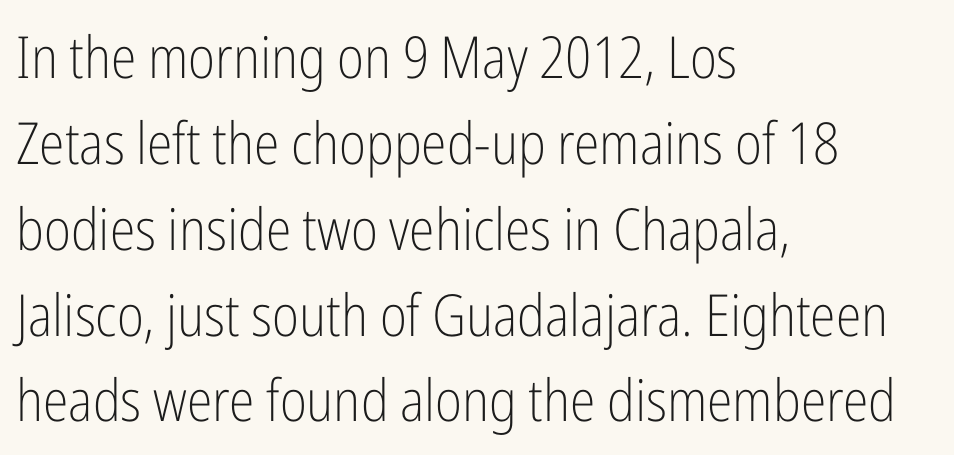
Q: Is the text bold? A: No.
Q: Is the text italic (slanted)? A: No, it is upright.
Q: Is the typeface a serif or a sans-serif typeface? A: Sans-serif.
Q: Is the text underlined? A: No.
Q: How is the paragraph aligned? A: Left-aligned.
Q: Is the spacing between letters normal or unusually wide? A: Normal.
Q: Is the spacing between lines tight, normal or loose? A: Normal.
Q: Width (condensed, normal, or wide)? A: Condensed.
Q: Stroke contrast? A: Low.
Q: x-height? A: Medium.
Q: Monospaced? A: No.
